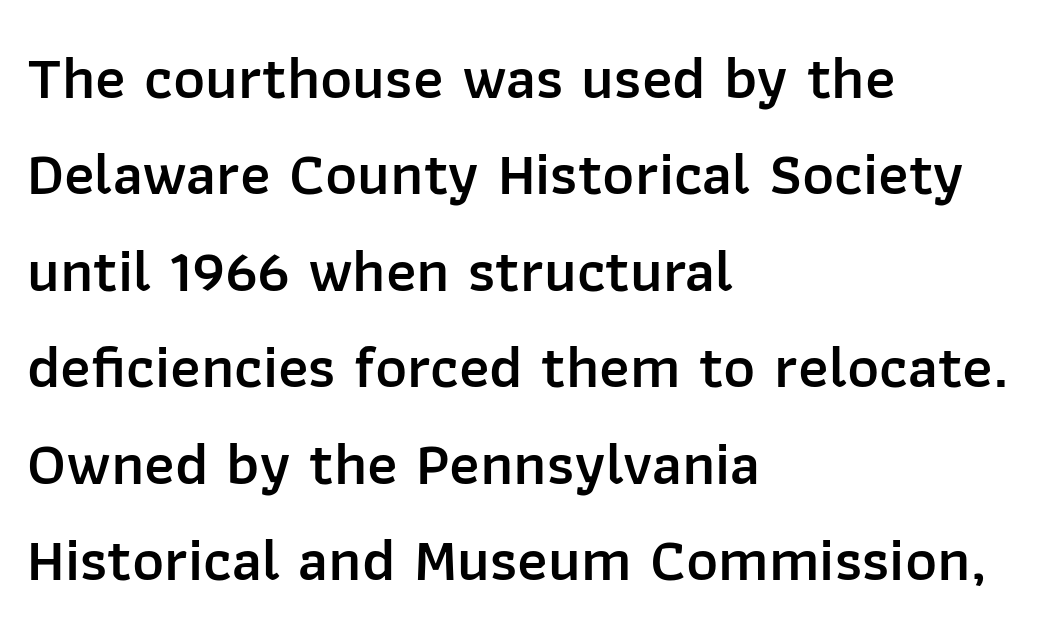
The glyphs are unaccompanied by any horizontal stroke below them. Proportional: the letters do not fall into vertical columns. The face used here is rendered with its standard letterfit. These lines stack with their left ends in a neat column.
